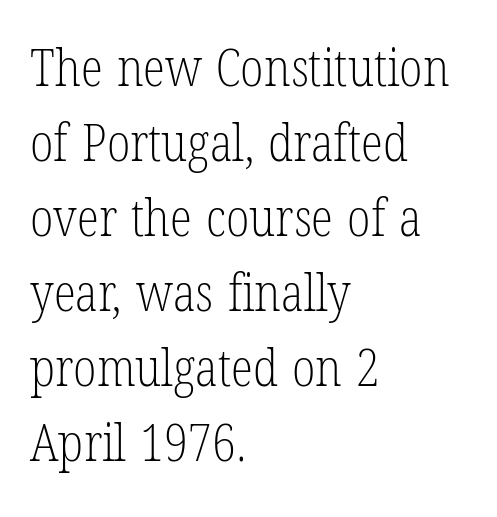
The image shows 51 px light, condensed serif type, upright; set left-aligned, normal line spacing (1.47x), normal letter spacing, not underlined; low stroke contrast and a medium x-height.
